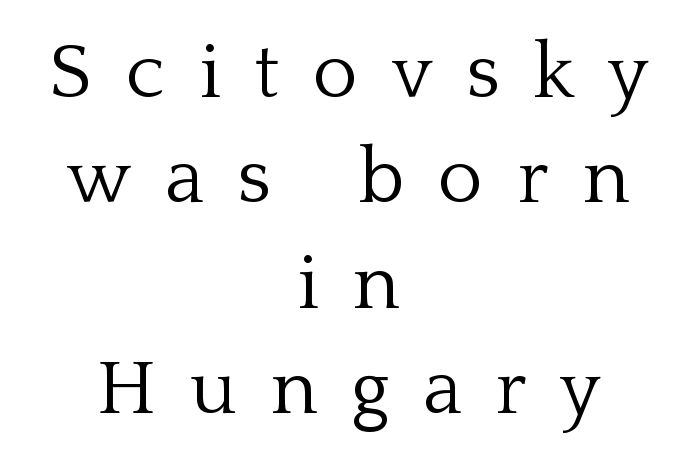
{"serif": "yes", "italic": "no", "bold": "no", "weight": "light", "width": "normal", "stroke_contrast": "low", "x_height": "medium", "monospaced": "no", "underline": "no", "align": "center", "line_spacing": "normal", "line_spacing_ratio": 1.35, "letter_spacing": "wide", "letter_spacing_em": 0.43, "glyph_px": 78}
